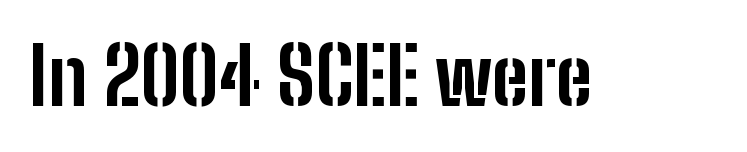
Set as a true bold cut, around the 700 mark. Inter-character spacing is left at the font's built-in metrics. The face used here is a sans, in the tradition of grotesques and geometrics. No italicization has been applied; the sample stays upright. Proportional: the letters do not fall into vertical columns.
